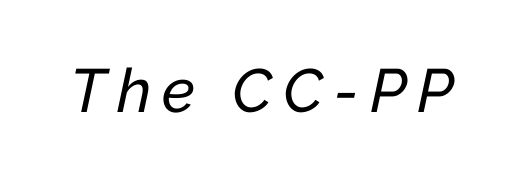
{"italic": "yes", "lean": "right", "slant_degrees": 12, "width": "normal", "stroke_contrast": "low", "x_height": "medium", "monospaced": "no", "underline": "no", "glyph_px": 61}
